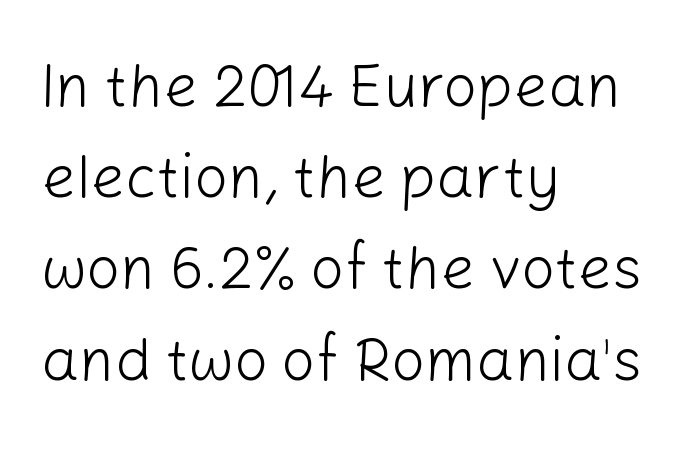
Q: Is the text bold? A: No.
Q: Is the text italic (slanted)? A: No, it is upright.
Q: Is the typeface a serif or a sans-serif typeface? A: Sans-serif.
Q: Is the text underlined? A: No.
Q: How is the paragraph aligned? A: Left-aligned.
Q: Is the spacing between letters normal or unusually wide? A: Normal.
Q: Is the spacing between lines tight, normal or loose? A: Normal.
Q: Width (condensed, normal, or wide)? A: Normal.
Q: Stroke contrast? A: Low.
Q: x-height? A: Medium.
Q: Monospaced? A: No.
